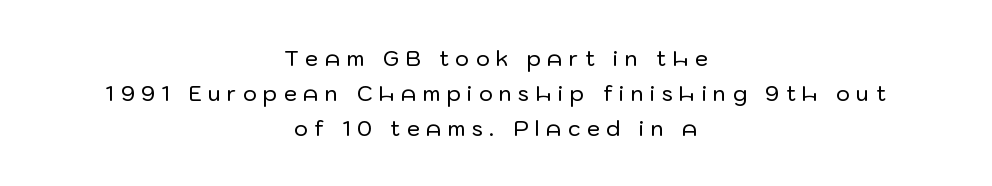
{"italic": "no", "underline": "no", "align": "center", "line_spacing": "normal", "line_spacing_ratio": 1.66, "letter_spacing": "wide", "letter_spacing_em": 0.31, "glyph_px": 21}
